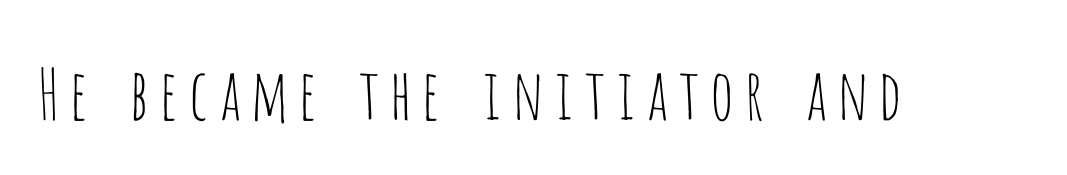
Q: Is the text bold? A: No.
Q: Is the text italic (slanted)? A: No, it is upright.
Q: Is the typeface a serif or a sans-serif typeface? A: Sans-serif.
Q: Is the text underlined? A: No.
Q: Width (condensed, normal, or wide)? A: Condensed.
Q: Stroke contrast? A: Low.
Q: x-height? A: Large.
Q: Monospaced? A: No.
